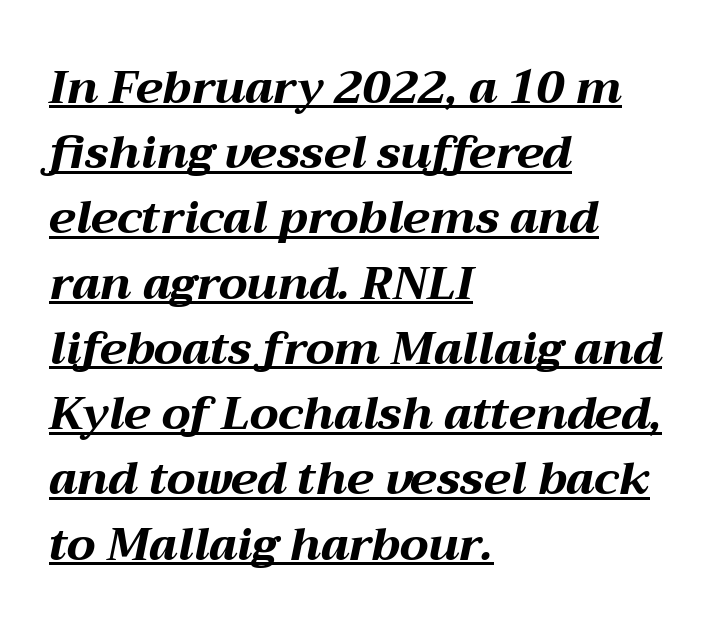
Descenders here cross a horizontal rule under the line. Characters are canted at an angle relative to the baseline's perpendicular. Is this a fixed-width face? No — the glyphs have proportional, varying widths. The font is running at its bold setting. Line spacing here is normal. Tracking here is standard; glyphs follow each other at the usual distance.
